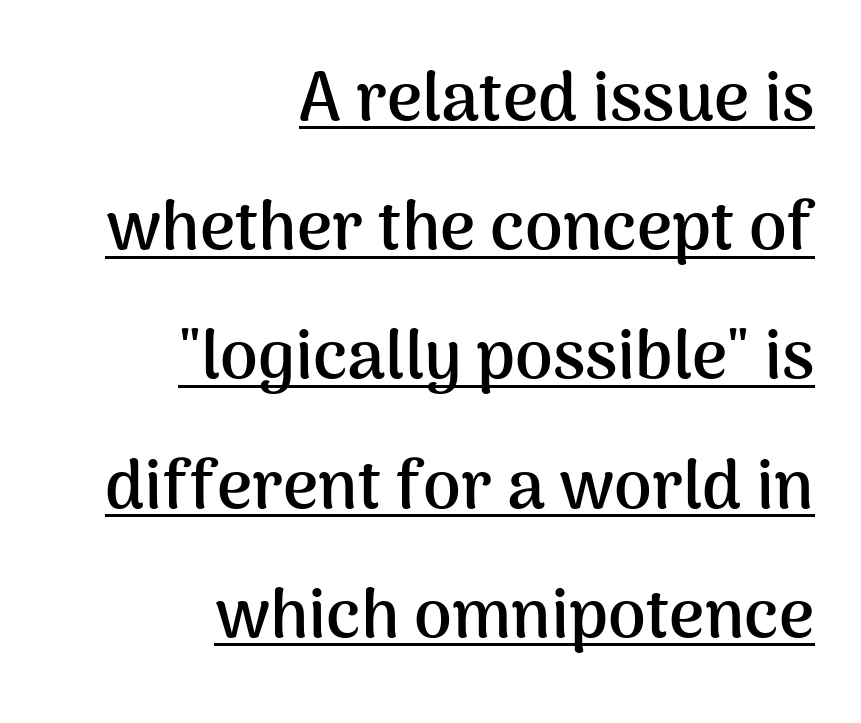
The letters advance in unequal steps, a hallmark of proportional type. You could call the tracking neutral — neither tight nor loose. Chunky letters — that's bold for sure. One glance says open: line gaps are wider than usual. Look at the bottom of the vertical strokes: they stop flat, with no serifs. This sample carries an underscore along the baseline area.
